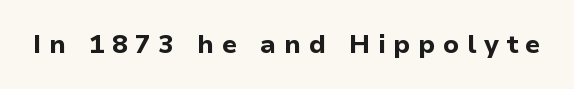
Q: Is the text bold? A: Yes.
Q: Is the text italic (slanted)? A: No, it is upright.
Q: Is the text underlined? A: No.
Q: Is the spacing between letters normal or unusually wide? A: Unusually wide.
